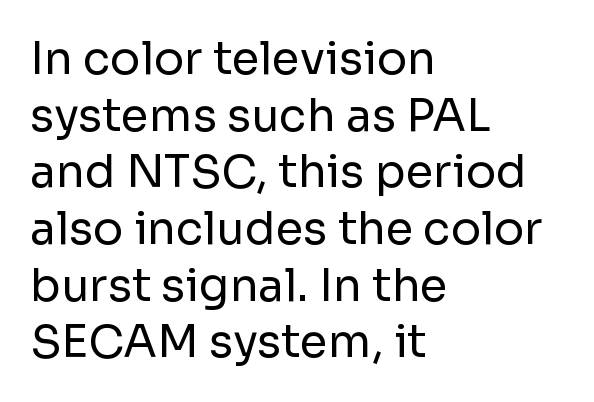
Q: Is the text bold? A: No.
Q: Is the text italic (slanted)? A: No, it is upright.
Q: Is the typeface a serif or a sans-serif typeface? A: Sans-serif.
Q: Is the text underlined? A: No.
Q: How is the paragraph aligned? A: Left-aligned.
Q: Is the spacing between letters normal or unusually wide? A: Normal.
Q: Is the spacing between lines tight, normal or loose? A: Normal.
Q: Width (condensed, normal, or wide)? A: Normal.
Q: Stroke contrast? A: Low.
Q: x-height? A: Medium.
Q: Monospaced? A: No.
